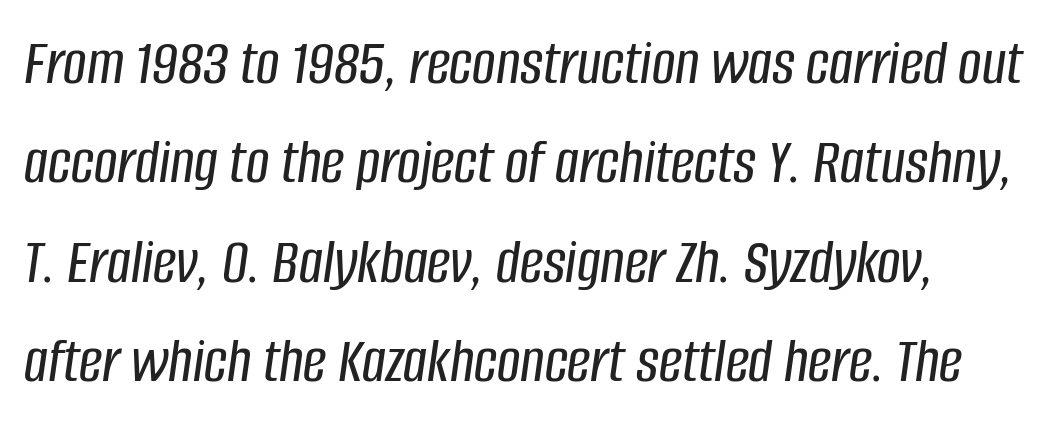
Q: Is the text italic (slanted)? A: Yes, it leans right by about 8 degrees.
Q: Is the text underlined? A: No.
Q: Is the spacing between letters normal or unusually wide? A: Normal.
Q: Is the spacing between lines tight, normal or loose? A: Normal.
Q: Width (condensed, normal, or wide)? A: Condensed.
Q: Stroke contrast? A: Low.
Q: x-height? A: Large.
Q: Monospaced? A: No.
